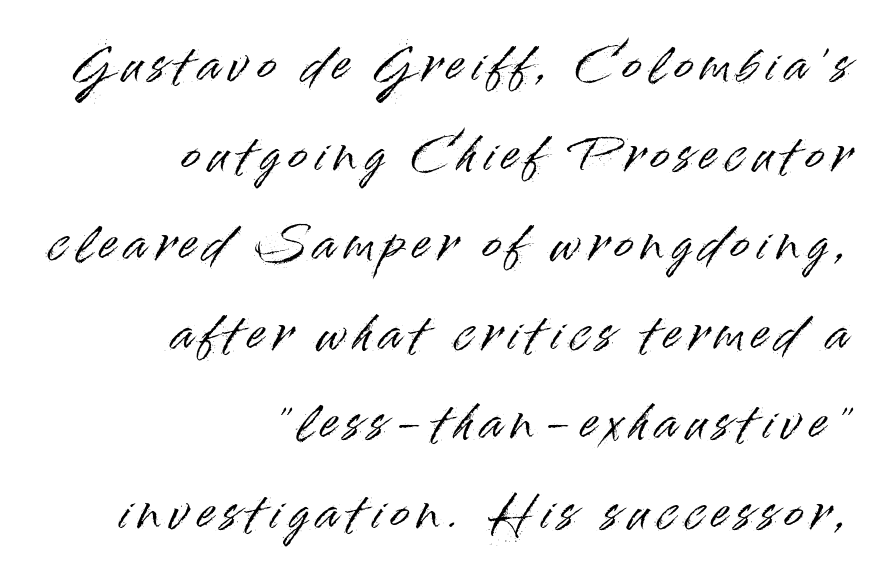
If you measured baseline to baseline, you'd find a long distance. A typesetter would call this proportional, since set widths differ per character. Every row of glyphs terminates at an identical x-position on the right. Any mark beneath the type? The region is blank.
